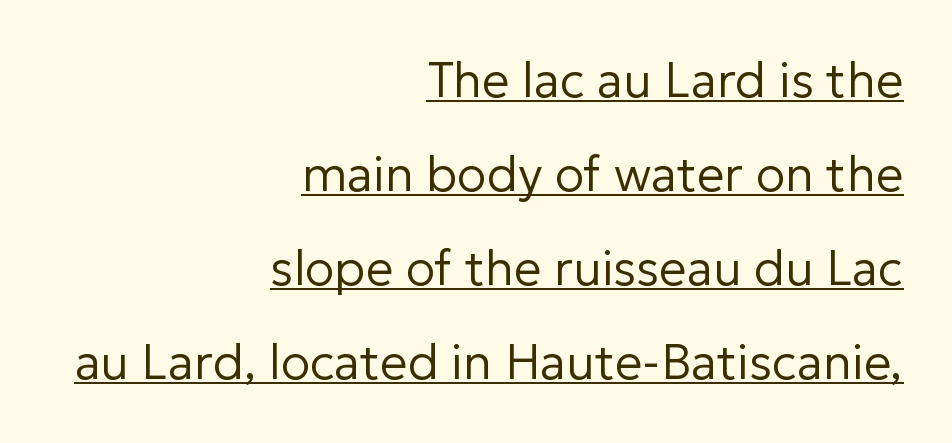
{"serif": "no", "italic": "no", "bold": "no", "weight": "regular", "width": "normal", "stroke_contrast": "low", "x_height": "medium", "monospaced": "no", "underline": "yes", "align": "right", "line_spacing": "loose", "line_spacing_ratio": 1.92, "letter_spacing": "normal", "letter_spacing_em": 0.0, "glyph_px": 49}
